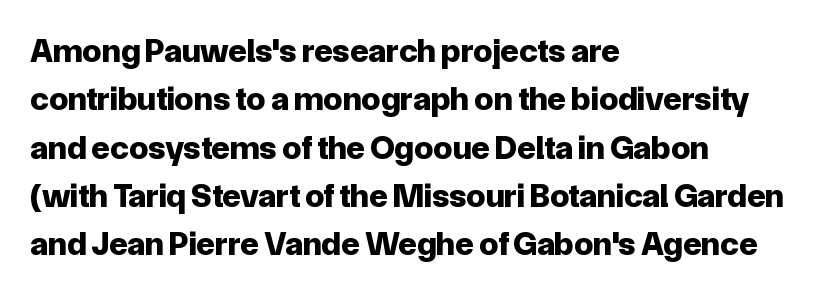
Q: Is the text bold? A: Yes.
Q: Is the text italic (slanted)? A: No, it is upright.
Q: Is the typeface a serif or a sans-serif typeface? A: Sans-serif.
Q: Is the text underlined? A: No.
Q: How is the paragraph aligned? A: Left-aligned.
Q: Is the spacing between letters normal or unusually wide? A: Normal.
Q: Is the spacing between lines tight, normal or loose? A: Normal.
Q: Width (condensed, normal, or wide)? A: Normal.
Q: Stroke contrast? A: Low.
Q: x-height? A: Medium.
Q: Monospaced? A: No.
